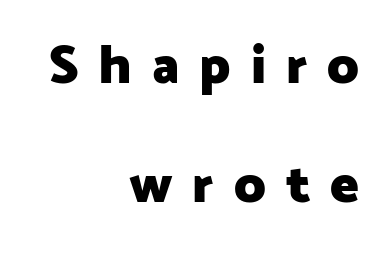
{"serif": "no", "italic": "no", "bold": "yes", "weight": "heavy", "width": "normal", "stroke_contrast": "low", "x_height": "medium", "monospaced": "no", "underline": "no", "align": "right", "line_spacing": "loose", "line_spacing_ratio": 2.21, "letter_spacing": "wide", "letter_spacing_em": 0.37, "glyph_px": 54}
